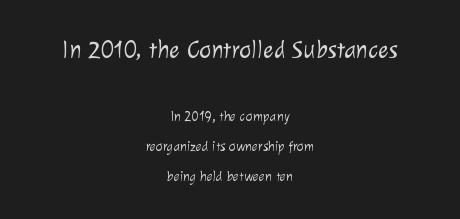
Compared with typical paragraphs, the rows here are farther apart. The block sitting higher on the canvas is the one with enlarged characters. Stems and bowls with no extra thickness — not bold. Any mark beneath the type? The region is blank.
